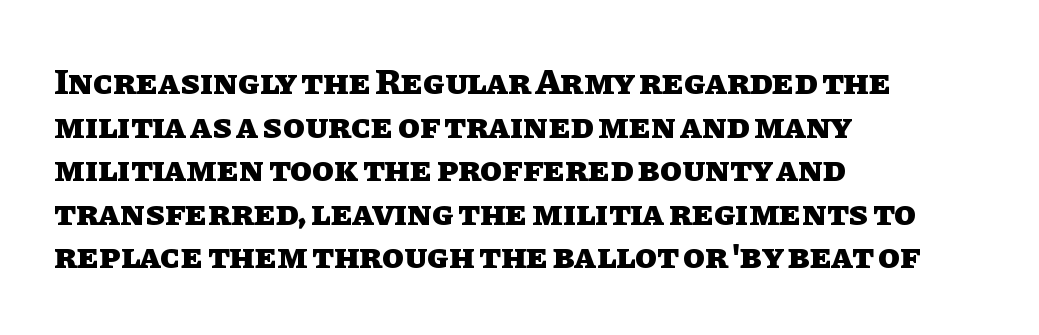
Q: Is the text bold? A: Yes.
Q: Is the text italic (slanted)? A: No, it is upright.
Q: Is the text underlined? A: No.
Q: How is the paragraph aligned? A: Left-aligned.
Q: Is the spacing between letters normal or unusually wide? A: Normal.
Q: Width (condensed, normal, or wide)? A: Normal.
Q: Stroke contrast? A: Low.
Q: x-height? A: Large.
Q: Monospaced? A: No.
